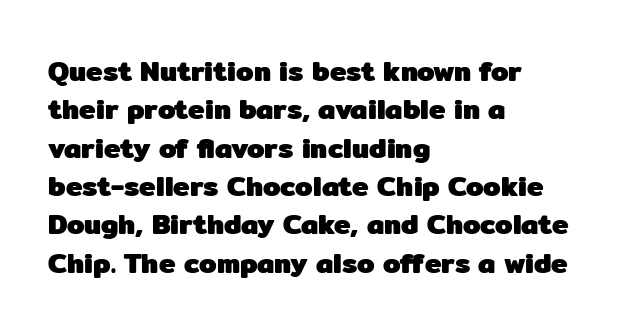
A typesetter would call this zero additional tracking. Bare-footed words on every line. The rag falls on the right side of this text block. Note: no serifs on the glyphs.
